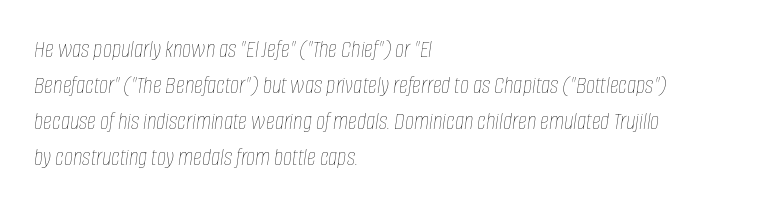
{"italic": "yes", "lean": "right", "slant_degrees": 8, "bold": "no", "underline": "no", "align": "left", "line_spacing": "normal", "line_spacing_ratio": 1.44, "letter_spacing": "normal", "letter_spacing_em": 0.0, "glyph_px": 25}
